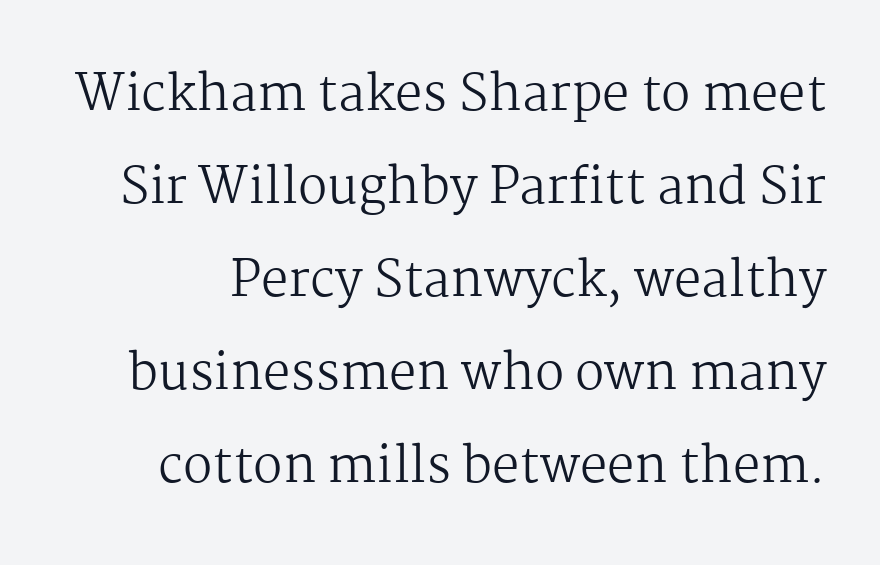
{"serif": "yes", "italic": "no", "bold": "no", "weight": "regular", "width": "normal", "stroke_contrast": "medium", "x_height": "medium", "monospaced": "no", "underline": "no", "line_spacing": "loose", "line_spacing_ratio": 1.9, "letter_spacing": "normal", "letter_spacing_em": 0.0, "glyph_px": 49}
